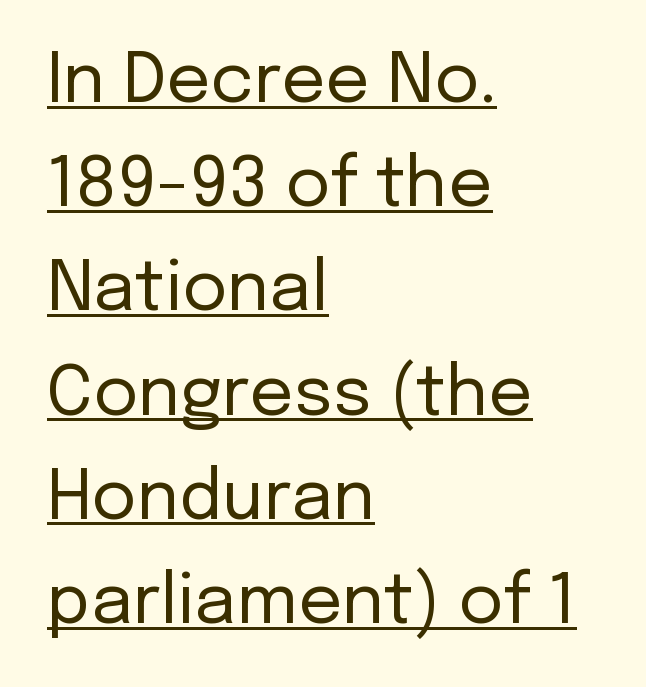
Q: Is the text bold? A: No.
Q: Is the text italic (slanted)? A: No, it is upright.
Q: Is the typeface a serif or a sans-serif typeface? A: Sans-serif.
Q: Is the text underlined? A: Yes.
Q: How is the paragraph aligned? A: Left-aligned.
Q: Is the spacing between letters normal or unusually wide? A: Normal.
Q: Is the spacing between lines tight, normal or loose? A: Normal.
Q: Width (condensed, normal, or wide)? A: Normal.
Q: Stroke contrast? A: Low.
Q: x-height? A: Medium.
Q: Monospaced? A: No.
